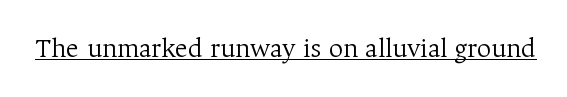
Q: Is the text bold? A: No.
Q: Is the text italic (slanted)? A: No, it is upright.
Q: Is the typeface a serif or a sans-serif typeface? A: Serif.
Q: Is the text underlined? A: Yes.
Q: Is the spacing between letters normal or unusually wide? A: Normal.
Q: Width (condensed, normal, or wide)? A: Normal.
Q: Stroke contrast? A: Medium.
Q: x-height? A: Medium.
Q: Monospaced? A: No.
